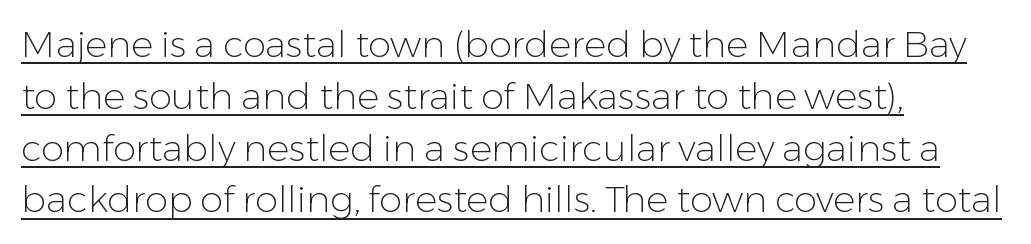
Q: Is the text bold? A: No.
Q: Is the text italic (slanted)? A: No, it is upright.
Q: Is the typeface a serif or a sans-serif typeface? A: Sans-serif.
Q: Is the text underlined? A: Yes.
Q: How is the paragraph aligned? A: Left-aligned.
Q: Is the spacing between letters normal or unusually wide? A: Normal.
Q: Is the spacing between lines tight, normal or loose? A: Normal.
Q: Width (condensed, normal, or wide)? A: Normal.
Q: Stroke contrast? A: Low.
Q: x-height? A: Medium.
Q: Monospaced? A: No.
